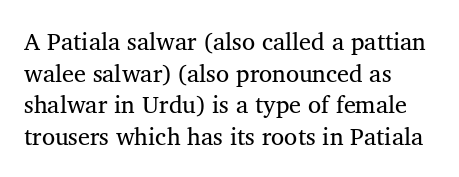
The image shows 24 px text type, upright; set left-aligned, normal line spacing (1.32x), normal letter spacing, not underlined.
